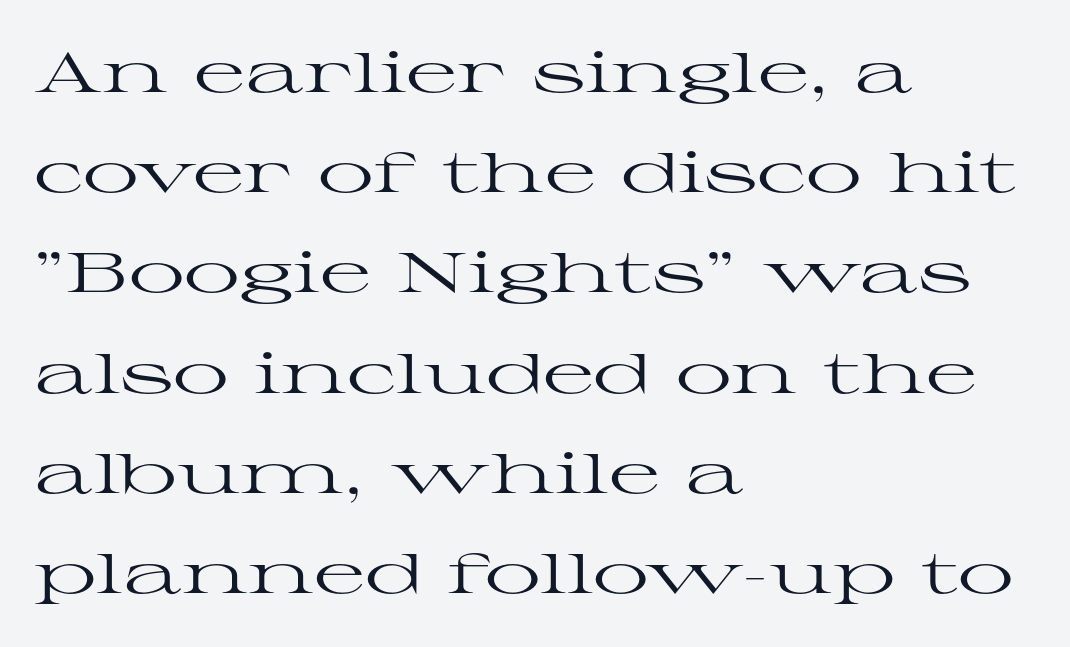
The image shows 56 px regular-weight, wide serif type, upright; set left-aligned, line spacing 1.79x, normal letter spacing, not underlined; high stroke contrast and a medium x-height.
